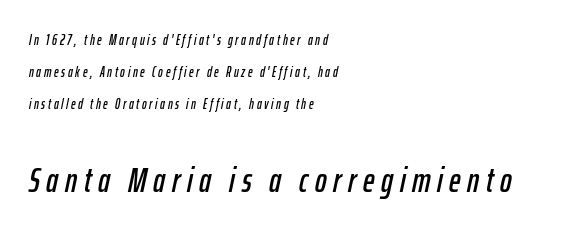
Proportional: the letters do not fall into vertical columns. Compared with typical paragraphs, the rows here are farther apart. Lines of text with bare space underneath. If you squint, the bottom block still reads clearly — it's the larger of the two.
